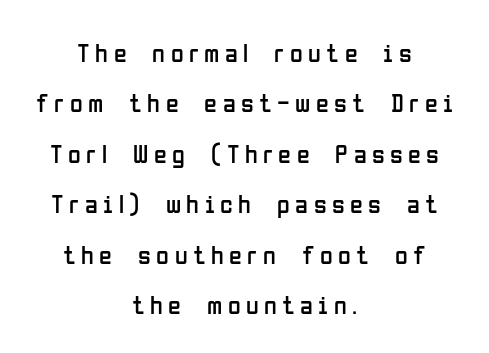
Q: Is the text bold? A: No.
Q: Is the text italic (slanted)? A: No, it is upright.
Q: Is the text underlined? A: No.
Q: How is the paragraph aligned? A: Centered.
Q: Is the spacing between letters normal or unusually wide? A: Unusually wide.
Q: Is the spacing between lines tight, normal or loose? A: Loose.
